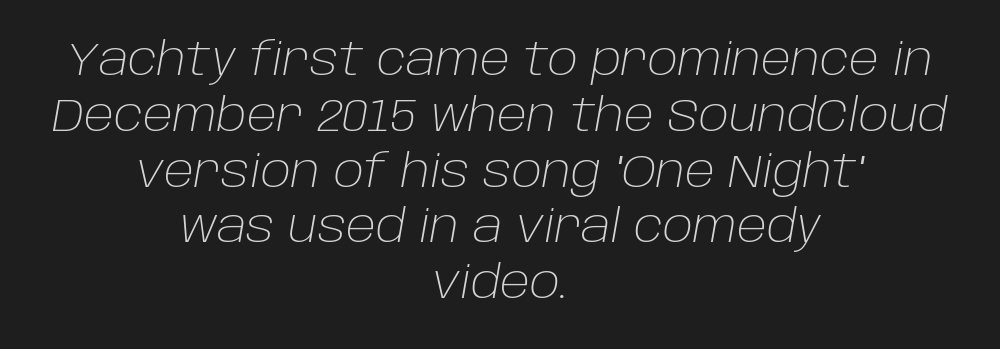
Q: Is the text bold? A: No.
Q: Is the text italic (slanted)? A: Yes, it leans right by about 10 degrees.
Q: Is the text underlined? A: No.
Q: How is the paragraph aligned? A: Centered.
Q: Is the spacing between letters normal or unusually wide? A: Normal.
Q: Width (condensed, normal, or wide)? A: Normal.
Q: Stroke contrast? A: Low.
Q: x-height? A: Large.
Q: Monospaced? A: No.
